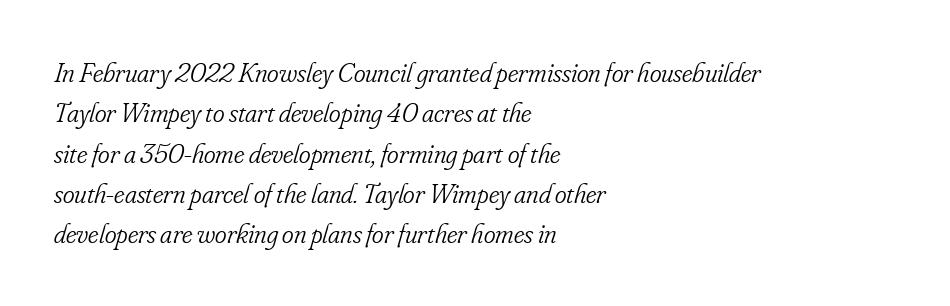
Q: Is the text bold? A: No.
Q: Is the text italic (slanted)? A: Yes, it leans right by about 16 degrees.
Q: Is the typeface a serif or a sans-serif typeface? A: Serif.
Q: Is the text underlined? A: No.
Q: How is the paragraph aligned? A: Left-aligned.
Q: Is the spacing between letters normal or unusually wide? A: Normal.
Q: Is the spacing between lines tight, normal or loose? A: Normal.
Q: Width (condensed, normal, or wide)? A: Condensed.
Q: Stroke contrast? A: Low.
Q: x-height? A: Small.
Q: Monospaced? A: No.
